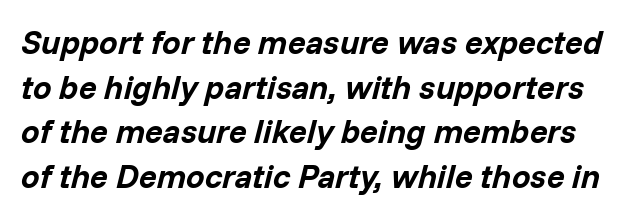
{"italic": "yes", "lean": "right", "slant_degrees": 14, "bold": "yes", "weight": "bold", "width": "normal", "stroke_contrast": "low", "x_height": "medium", "monospaced": "no", "underline": "no", "line_spacing": "normal", "line_spacing_ratio": 1.35, "letter_spacing": "normal", "letter_spacing_em": 0.0, "glyph_px": 33}
